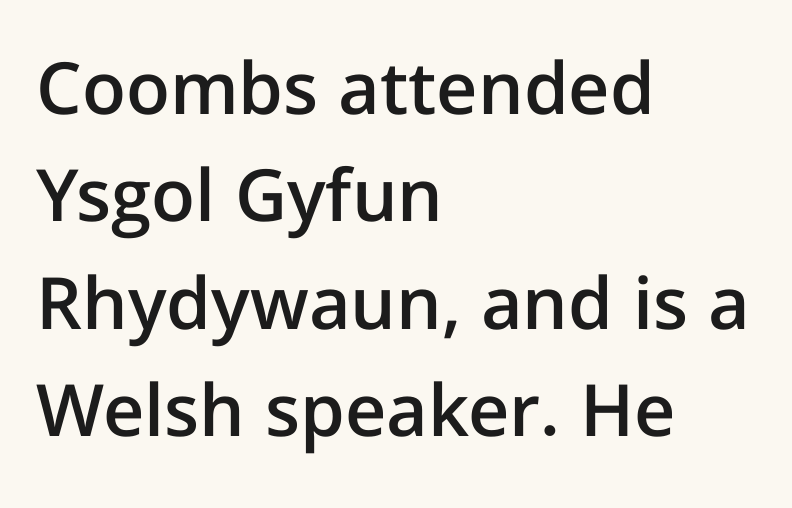
{"serif": "no", "italic": "no", "bold": "semi", "weight": "semibold", "width": "normal", "stroke_contrast": "low", "x_height": "medium", "monospaced": "no", "underline": "no", "align": "left", "line_spacing": "normal", "line_spacing_ratio": 1.49, "letter_spacing": "normal", "letter_spacing_em": 0.0, "glyph_px": 72}
